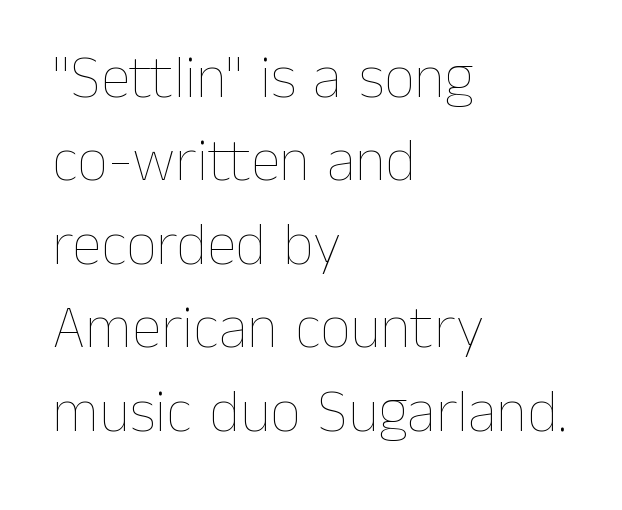
The passage shown is not bold in any degree. Typeset ragged right — the left edge is the straight one. Only glyphs here, with clear space below each row. This sample uses an upright cut, with every glyph sitting square on the baseline. Spacing verdict: proportional, widths tailored to each character. Leading: standard.
